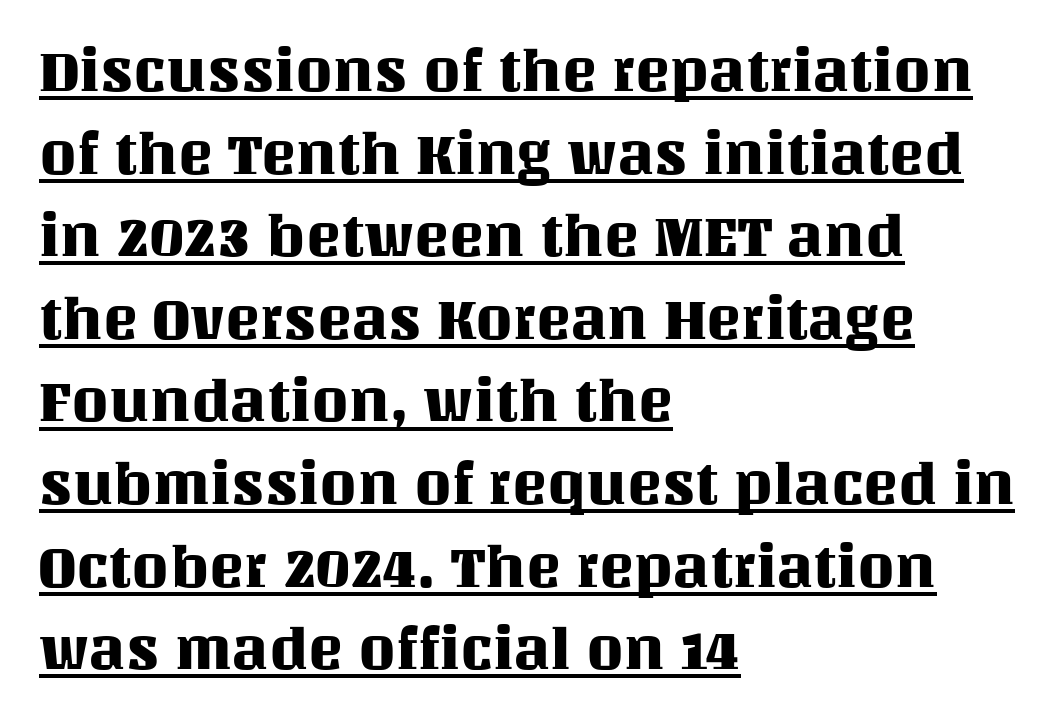
{"italic": "no", "width": "normal", "stroke_contrast": "medium", "x_height": "large", "monospaced": "no", "underline": "yes", "align": "left", "line_spacing": "normal", "line_spacing_ratio": 1.4, "letter_spacing": "normal", "letter_spacing_em": 0.0, "glyph_px": 59}
